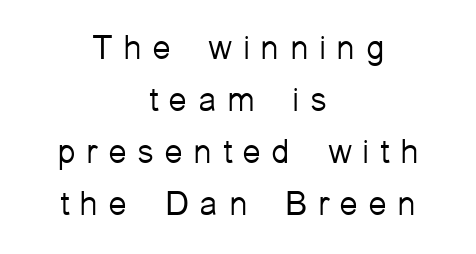
You can tell it's not italic because the verticals are truly vertical. Is this a fixed-width face? No — the glyphs have proportional, varying widths. I'd call this a sans setting — the letters go barefoot. The vertical gap from one line to the next is medium. The letterforms sit at book weight or below. No word sits above an underline.
